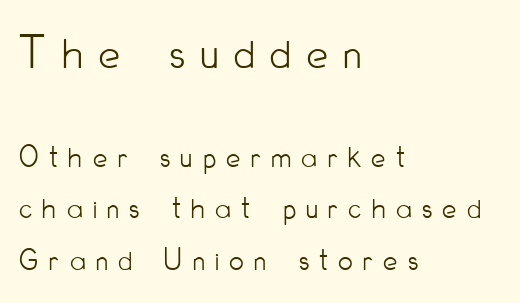
Notice how descenders clear the ascenders below comfortably — that's standard leading. The type family on display is of the sans-serif kind. Here the designer chose a conventional face with non-uniform glyph widths. Italic? Not at all — the glyphs are vertical. Someone cranked the tracking dial way up on this one. The string is rendered with underlining switched off.
